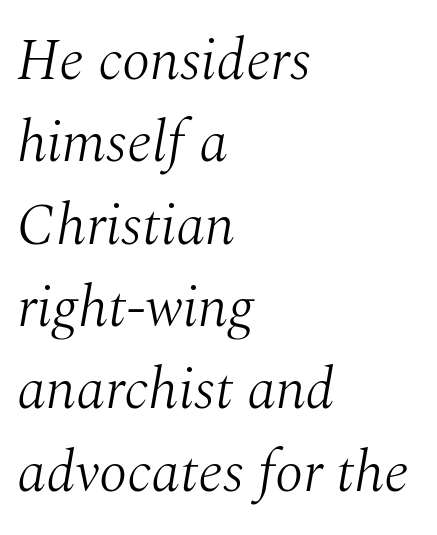
The image shows 58 px light serif type, italic (leaning right); set left-aligned, normal line spacing (1.42x), normal letter spacing, not underlined; medium stroke contrast and a medium x-height.
